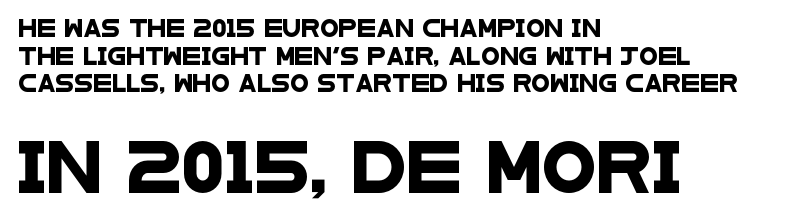
The image shows 50 px wide sans-serif type; set left-aligned, normal line spacing (1.63x), normal letter spacing, not underlined; the second (bottom) block is 2.94x larger; low stroke contrast and a large x-height.
